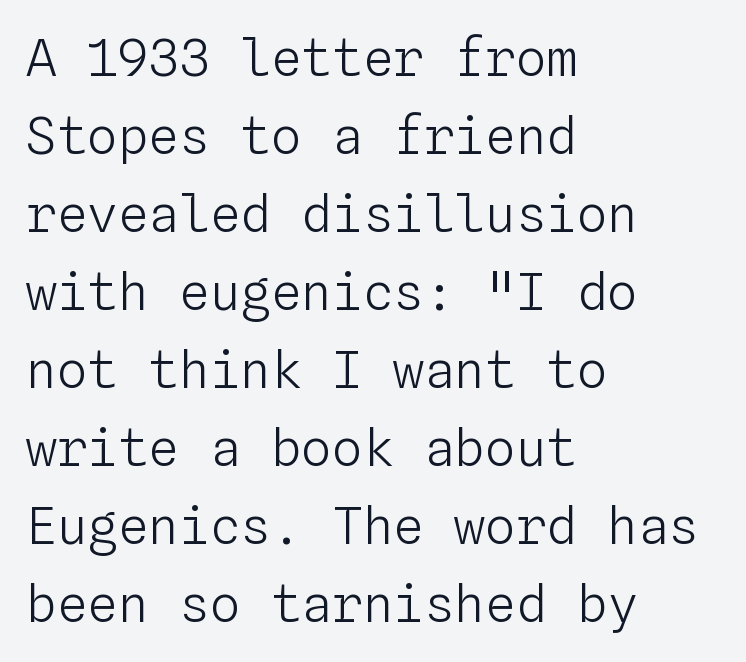
The image shows 51 px light type, upright, monospaced; set left-aligned, normal line spacing (1.53x), normal letter spacing, not underlined; low stroke contrast and a medium x-height.
